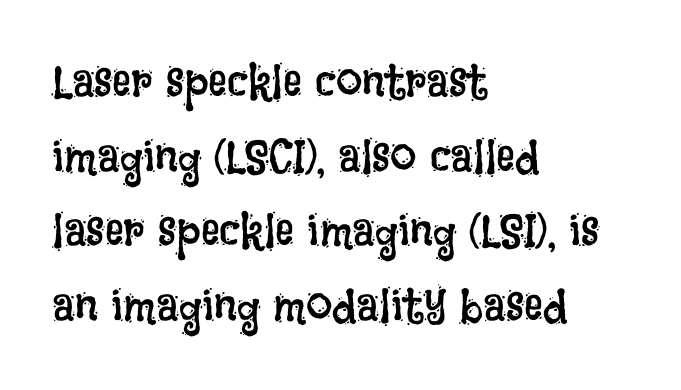
Type without underlining. Visually the block forms a straight wall on the left and a jagged coastline on the right. Nobody touched the tracking dial on this one. Spacing verdict: proportional, widths tailored to each character.
